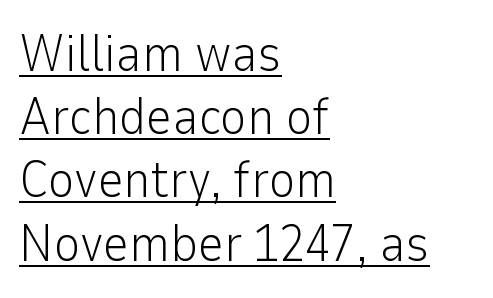
{"serif": "no", "italic": "no", "bold": "no", "weight": "light", "width": "normal", "stroke_contrast": "low", "x_height": "medium", "monospaced": "no", "underline": "yes", "align": "left", "line_spacing_ratio": 1.24, "letter_spacing": "normal", "letter_spacing_em": 0.0, "glyph_px": 51}
